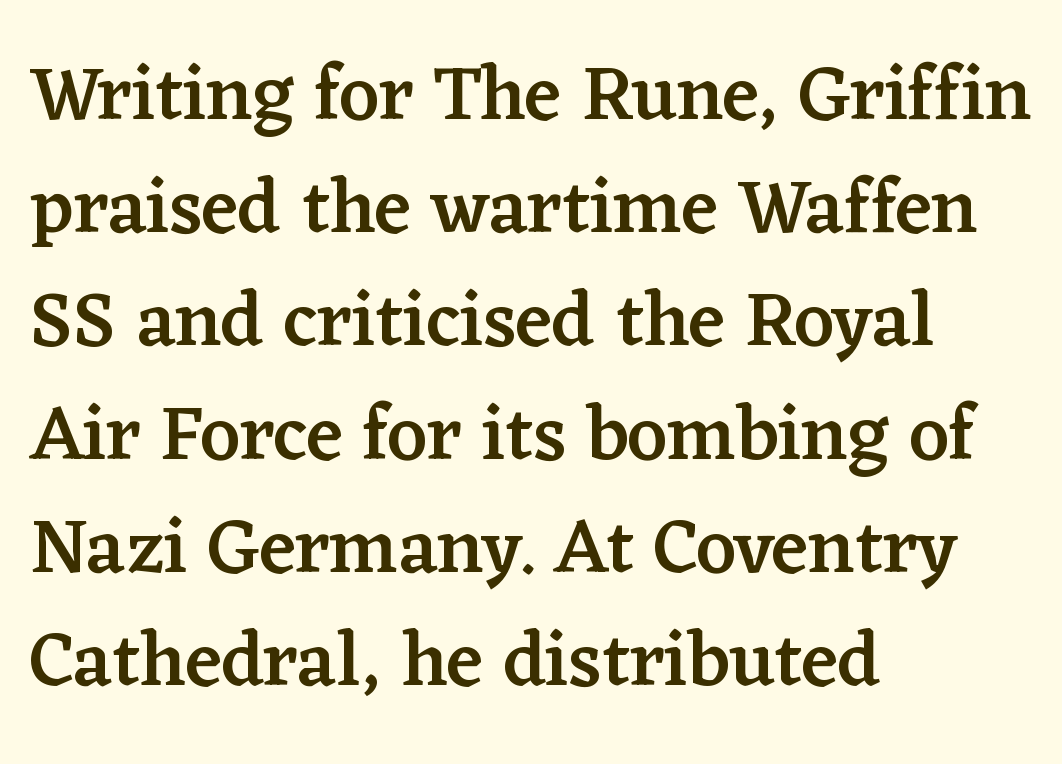
Q: Is the text bold? A: Semi-bold.
Q: Is the text italic (slanted)? A: No, it is upright.
Q: Is the typeface a serif or a sans-serif typeface? A: Serif.
Q: Is the text underlined? A: No.
Q: How is the paragraph aligned? A: Left-aligned.
Q: Is the spacing between letters normal or unusually wide? A: Normal.
Q: Is the spacing between lines tight, normal or loose? A: Normal.
Q: Width (condensed, normal, or wide)? A: Normal.
Q: Stroke contrast? A: Low.
Q: x-height? A: Medium.
Q: Monospaced? A: No.
